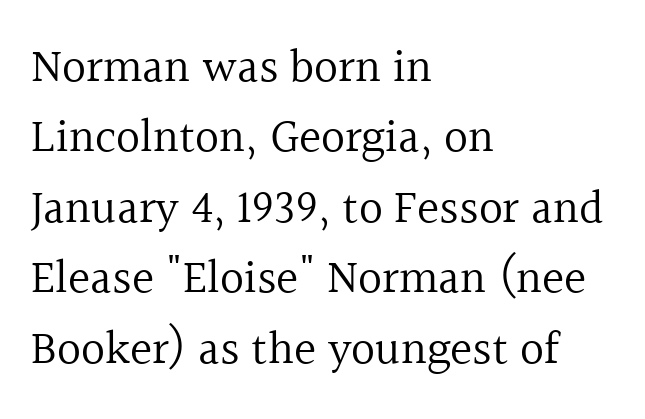
{"serif": "yes", "italic": "no", "bold": "no", "weight": "regular", "width": "normal", "x_height": "medium", "monospaced": "no", "underline": "no", "align": "left", "line_spacing": "normal", "line_spacing_ratio": 1.5, "letter_spacing": "normal", "letter_spacing_em": 0.0, "glyph_px": 47}
